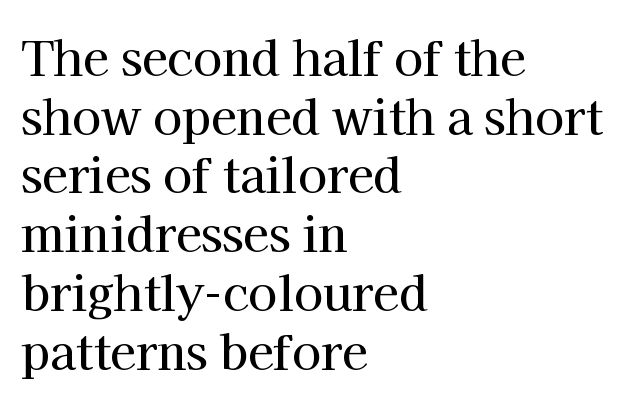
The image shows 47 px serif type, upright; set left-aligned, normal line spacing (1.25x), normal letter spacing, not underlined; high stroke contrast and a medium x-height.
